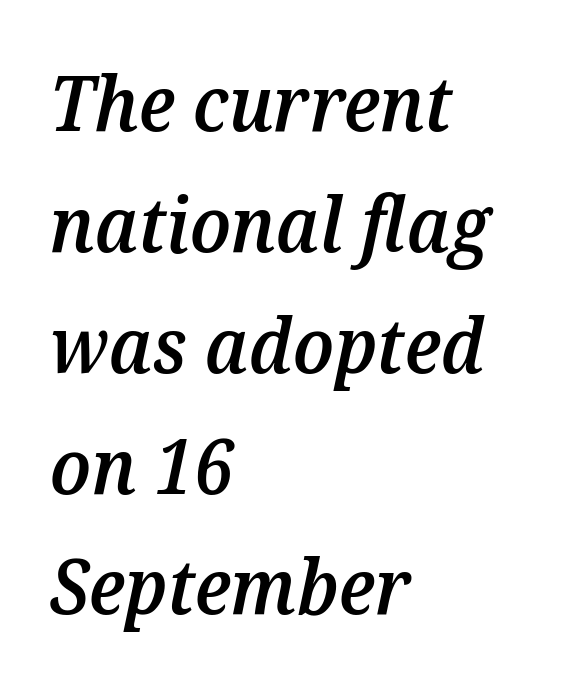
The image shows 76 px semibold type, italic (leaning right); set left-aligned, normal line spacing (1.59x), normal letter spacing, not underlined; medium stroke contrast and a medium x-height.
